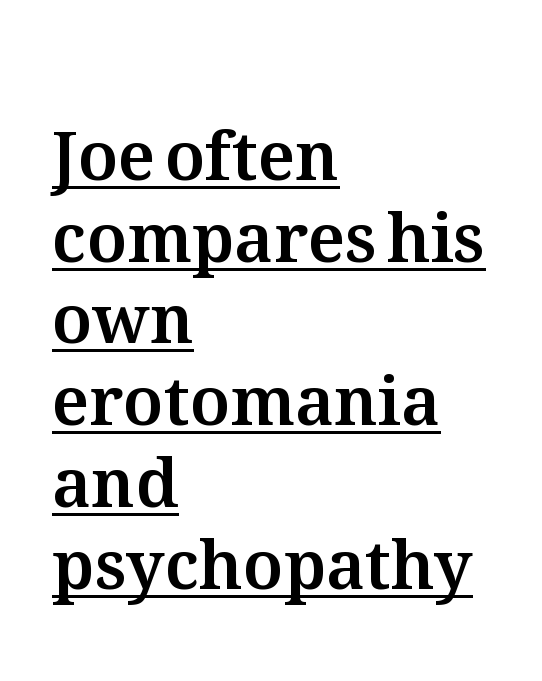
Quick note: underline on. The axis of the letterforms is exactly vertical. Note the varied advance widths — an 'i' is clearly narrower than an 'm'. The ragged edge is on the right, which tells us the setting is flush left. Is the letter spacing exaggerated? No — it looks like the ordinary default.
